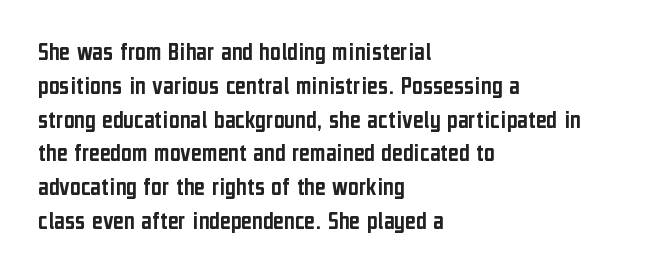
{"italic": "no", "underline": "no", "align": "left", "line_spacing": "normal", "line_spacing_ratio": 1.3, "letter_spacing": "normal", "letter_spacing_em": 0.0, "glyph_px": 26}
